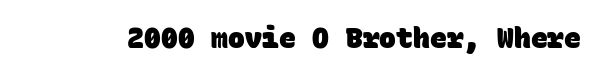
Q: Is the text bold? A: Yes.
Q: Is the typeface a serif or a sans-serif typeface? A: Sans-serif.
Q: Is the text underlined? A: No.
Q: Is the spacing between letters normal or unusually wide? A: Normal.
Q: Width (condensed, normal, or wide)? A: Normal.
Q: Stroke contrast? A: Low.
Q: x-height? A: Large.
Q: Monospaced? A: Yes.
